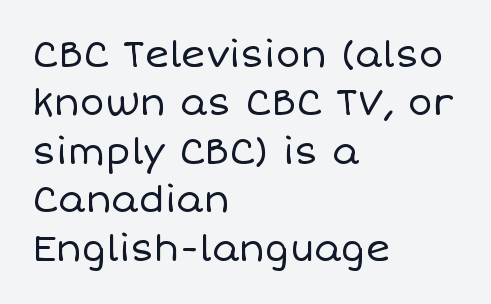
The lettering holds an erect, upright posture throughout. Leftover space on each line is placed entirely after the last word. Each letter keeps its own natural width here, so spacing adapts to shape. Plain, unruled lines of type. Vertical spacing — default. The type is set solid horizontally, with unmodified tracking.
